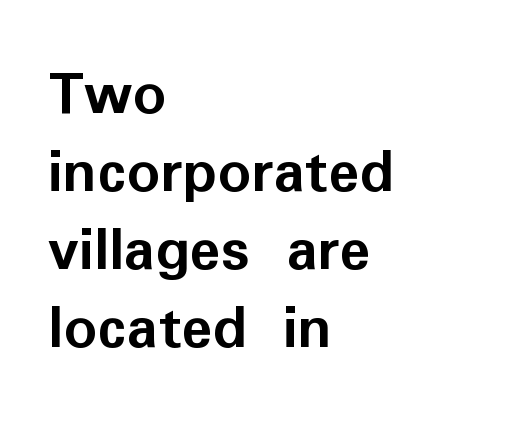
{"serif": "no", "italic": "no", "bold": "yes", "weight": "semibold", "width": "normal", "stroke_contrast": "low", "x_height": "medium", "monospaced": "no", "underline": "no", "align": "left", "line_spacing_ratio": 1.2, "letter_spacing": "normal", "letter_spacing_em": 0.0, "glyph_px": 65}
